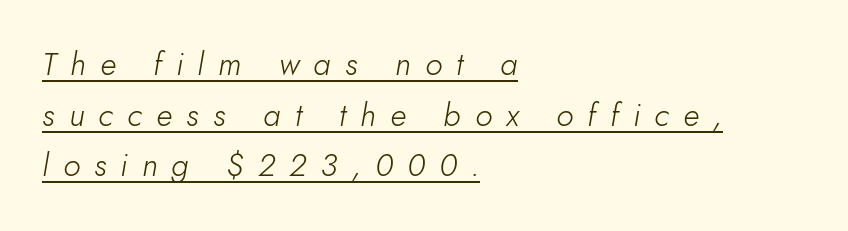
{"italic": "yes", "lean": "right", "slant_degrees": 10, "bold": "no", "weight": "light", "width": "normal", "stroke_contrast": "low", "x_height": "small", "monospaced": "no", "underline": "yes", "align": "left", "line_spacing": "normal", "line_spacing_ratio": 1.58, "letter_spacing": "wide", "letter_spacing_em": 0.44, "glyph_px": 32}
